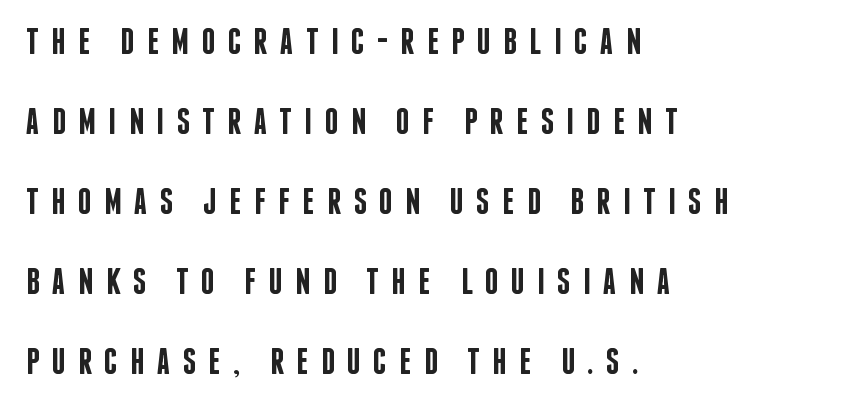
Q: Is the text bold? A: Semi-bold.
Q: Is the text italic (slanted)? A: No, it is upright.
Q: Is the typeface a serif or a sans-serif typeface? A: Sans-serif.
Q: Is the text underlined? A: No.
Q: How is the paragraph aligned? A: Left-aligned.
Q: Is the spacing between letters normal or unusually wide? A: Unusually wide.
Q: Is the spacing between lines tight, normal or loose? A: Loose.
Q: Width (condensed, normal, or wide)? A: Condensed.
Q: Stroke contrast? A: Low.
Q: x-height? A: Large.
Q: Monospaced? A: No.
